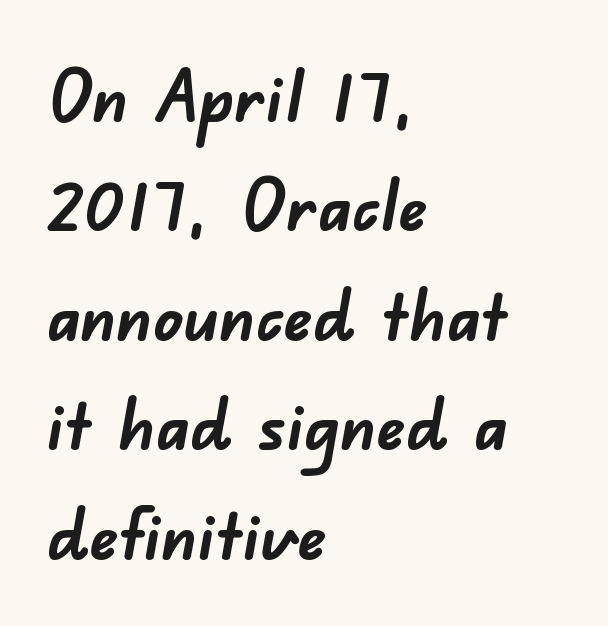
Set as a true bold cut, around the 700 mark. Here the glyphs are tracked normally, forming tight word shapes. These lines are rendered in a variable-pitch font. The zone under the glyphs is completely vacant. Is the block centered? No — it sits flush against the left margin. The lines sit at an ordinary, default distance from one another.
